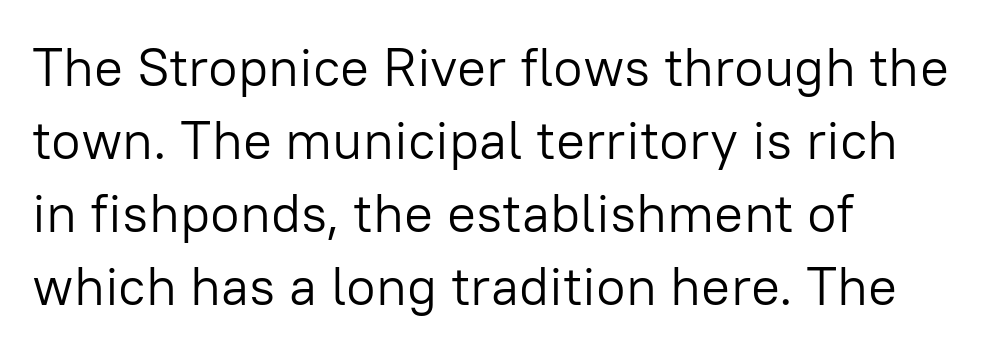
{"serif": "no", "italic": "no", "bold": "no", "weight": "light", "width": "normal", "stroke_contrast": "low", "x_height": "medium", "monospaced": "no", "underline": "no", "align": "left", "line_spacing": "normal", "line_spacing_ratio": 1.35, "letter_spacing": "normal", "letter_spacing_em": 0.0, "glyph_px": 54}
